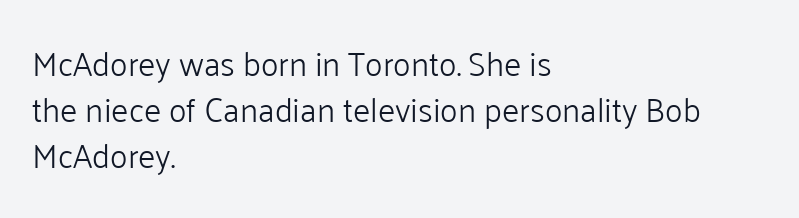
Leading: standard. Look at the bottom of the vertical strokes: they stop flat, with no serifs. Posture: vertical. Does extra space separate the letters? No, they use regular spacing.
